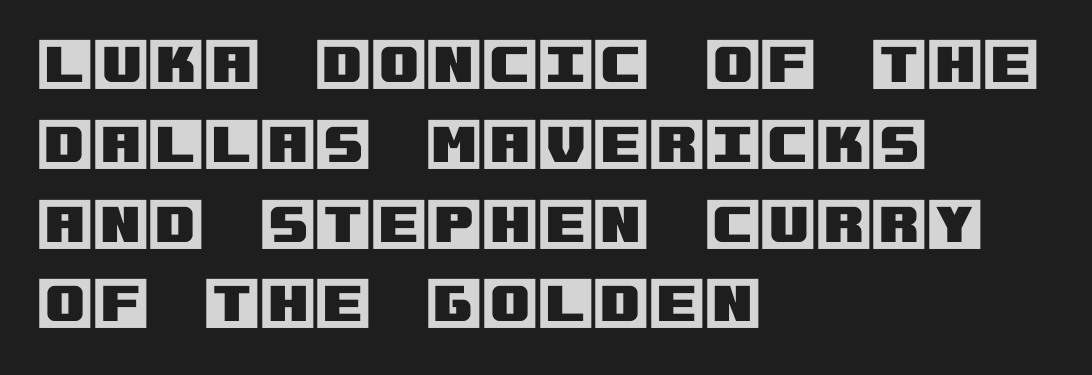
The rendering anchors every line to the left-hand side. Whoever set this chose a conventional vertical rhythm. Italic: no, the glyphs are upright roman. In terms of letterspacing, this is plain default setting.
